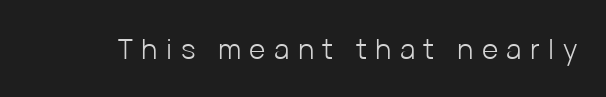
{"serif": "no", "italic": "no", "bold": "no", "weight": "light", "width": "normal", "stroke_contrast": "low", "x_height": "medium", "monospaced": "no", "underline": "no", "letter_spacing": "wide", "letter_spacing_em": 0.3, "glyph_px": 28}
